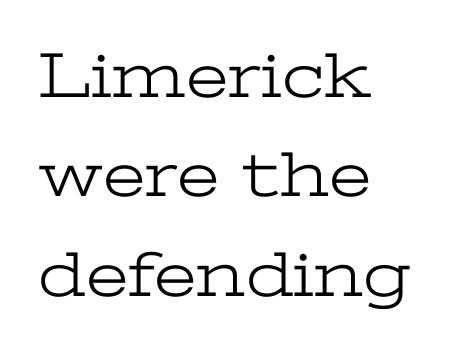
Q: Is the text bold? A: No.
Q: Is the text italic (slanted)? A: No, it is upright.
Q: Is the typeface a serif or a sans-serif typeface? A: Serif.
Q: Is the text underlined? A: No.
Q: How is the paragraph aligned? A: Left-aligned.
Q: Is the spacing between letters normal or unusually wide? A: Normal.
Q: Is the spacing between lines tight, normal or loose? A: Normal.
Q: Width (condensed, normal, or wide)? A: Wide.
Q: Stroke contrast? A: Low.
Q: x-height? A: Medium.
Q: Monospaced? A: No.
